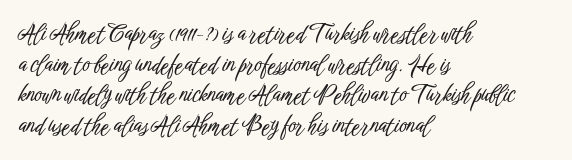
The image shows 23 px text type; set left-aligned, normal line spacing (1.33x), normal letter spacing, not underlined.
